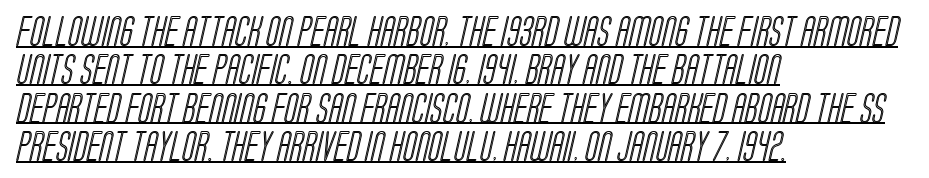
{"width": "condensed", "x_height": "large", "monospaced": "no", "underline": "yes", "align": "left", "line_spacing": "normal", "line_spacing_ratio": 1.28, "letter_spacing": "normal", "letter_spacing_em": 0.0, "glyph_px": 30}
